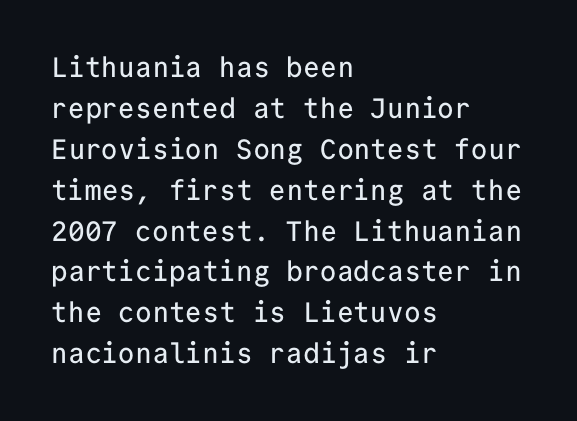
The passage shown stacks its lines at a standard gap. This sample uses an upright cut, with every glyph sitting square on the baseline. Each line starts at the same left margin while the right side varies. The baseline area is clear. You could count columns in this text — the font is strictly monospaced.
